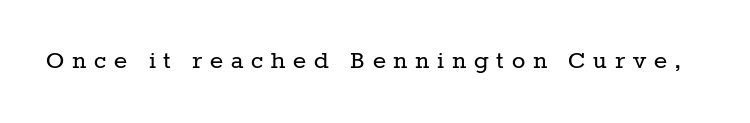
{"serif": "yes", "italic": "no", "bold": "no", "weight": "regular", "width": "normal", "stroke_contrast": "low", "x_height": "medium", "monospaced": "no", "underline": "no", "letter_spacing": "wide", "letter_spacing_em": 0.28, "glyph_px": 28}
